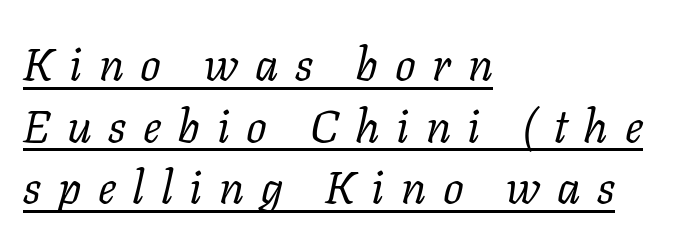
Q: Is the text bold? A: No.
Q: Is the text italic (slanted)? A: Yes, it leans right by about 11 degrees.
Q: Is the typeface a serif or a sans-serif typeface? A: Serif.
Q: Is the text underlined? A: Yes.
Q: How is the paragraph aligned? A: Left-aligned.
Q: Is the spacing between letters normal or unusually wide? A: Unusually wide.
Q: Is the spacing between lines tight, normal or loose? A: Normal.
Q: Width (condensed, normal, or wide)? A: Normal.
Q: Stroke contrast? A: Low.
Q: x-height? A: Medium.
Q: Monospaced? A: No.
